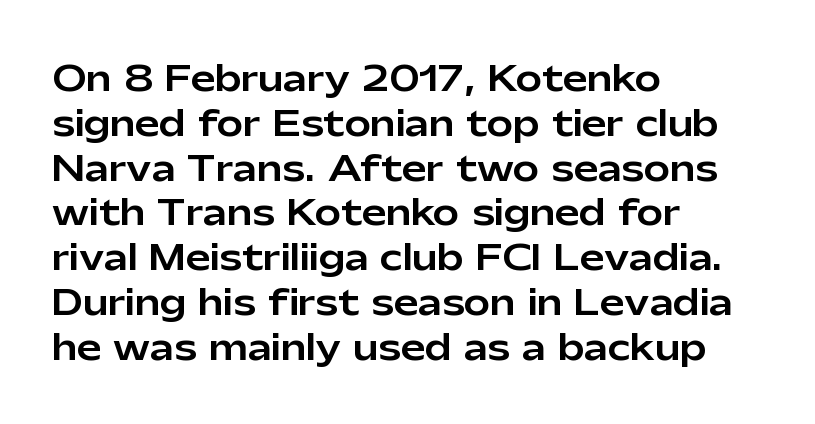
The image shows 35 px sans-serif type, upright; set left-aligned, normal line spacing (1.28x), normal letter spacing, not underlined; low stroke contrast and a medium x-height.
